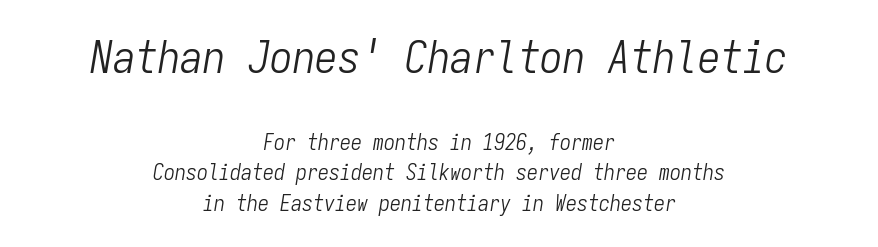
The image shows 45 px light, condensed type, italic (leaning right), monospaced; set centered, normal line spacing (1.39x), normal letter spacing, not underlined; the first (top) block is 2.05x larger; low stroke contrast and a medium x-height.
